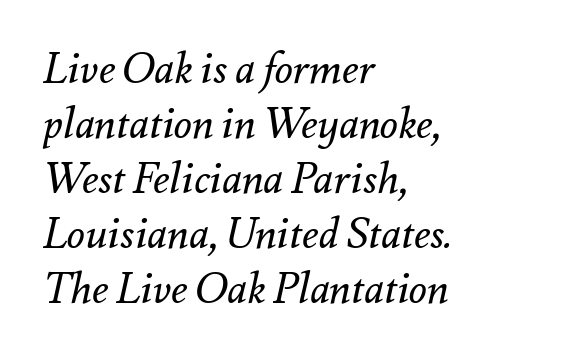
Q: Is the text bold? A: No.
Q: Is the text italic (slanted)? A: Yes, it leans right by about 12 degrees.
Q: Is the text underlined? A: No.
Q: How is the paragraph aligned? A: Left-aligned.
Q: Is the spacing between letters normal or unusually wide? A: Normal.
Q: Is the spacing between lines tight, normal or loose? A: Normal.
Q: Width (condensed, normal, or wide)? A: Normal.
Q: Stroke contrast? A: Medium.
Q: x-height? A: Small.
Q: Monospaced? A: No.
